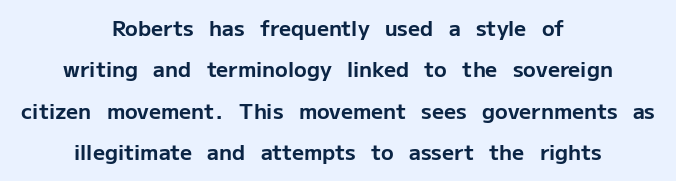
The image shows 21 px bold type, upright; set centered, loose line spacing (1.97x), normal letter spacing, not underlined.
